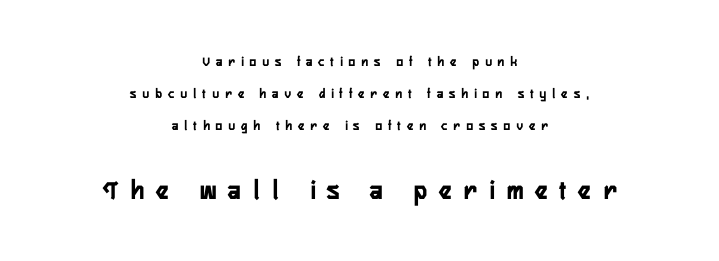
{"serif": "no", "italic": "no", "width": "condensed", "stroke_contrast": "low", "x_height": "medium", "monospaced": "no", "underline": "no", "align": "center", "line_spacing": "loose", "line_spacing_ratio": 2.29, "letter_spacing": "wide", "letter_spacing_em": 0.44, "larger_block": "second", "size_ratio": 2.0, "glyph_px": 28}
